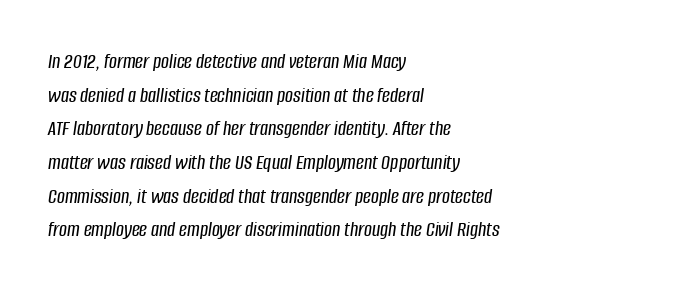
The image shows 22 px text type, italic (leaning right); set left-aligned, normal line spacing (1.53x), normal letter spacing, not underlined.
